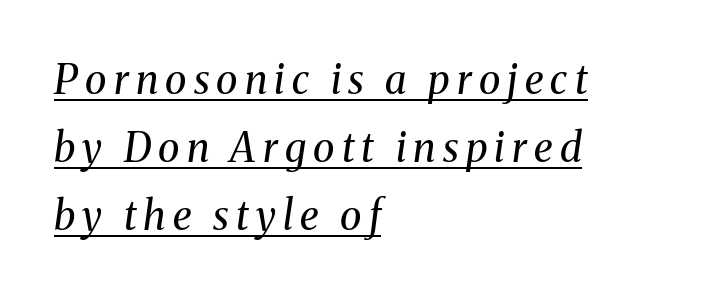
The image shows 40 px regular-weight serif type, italic (leaning right); set left-aligned, normal line spacing (1.7x), underlined; medium stroke contrast and a medium x-height.
